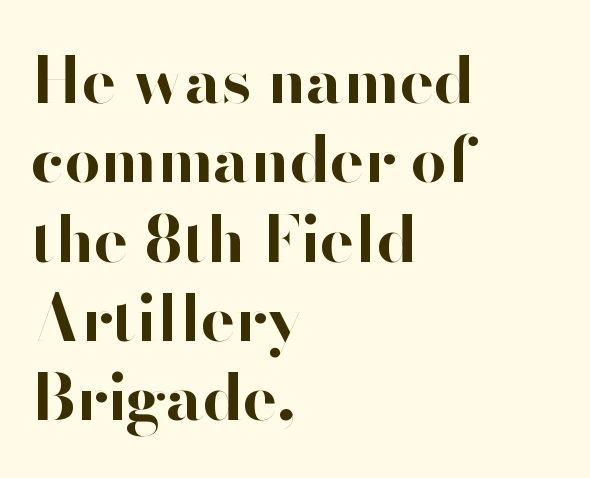
Anything drawn beneath the words? Only blank space. This is sans-serif lettering, the kind often seen on screens and signage. Chunky letters — that's bold for sure. The letters advance in unequal steps, a hallmark of proportional type. Where is the straight margin? On the left. No extra tracking has been applied to these lines.
